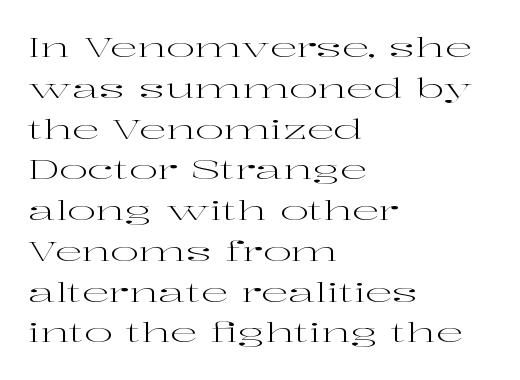
{"italic": "no", "bold": "no", "underline": "no", "align": "left", "line_spacing": "normal", "line_spacing_ratio": 1.51, "letter_spacing": "normal", "letter_spacing_em": 0.0, "glyph_px": 27}
